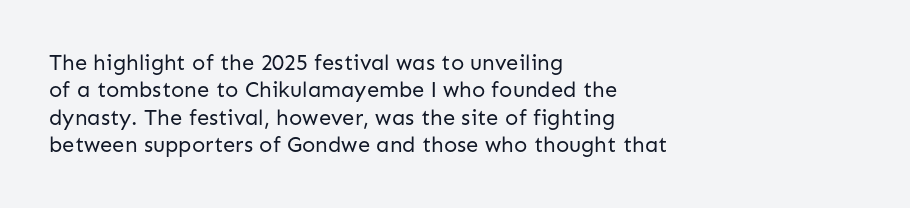
{"italic": "no", "bold": "no", "underline": "no", "align": "left", "line_spacing": "normal", "line_spacing_ratio": 1.25, "letter_spacing": "normal", "letter_spacing_em": 0.0, "glyph_px": 22}
